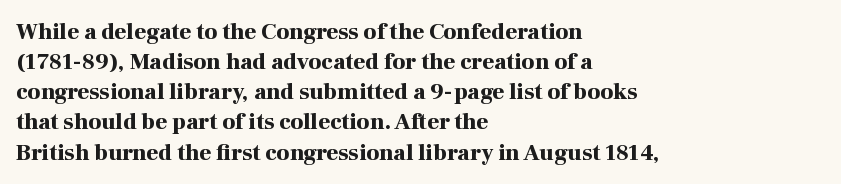
The image shows 23 px bold type, upright; set left-aligned, normal line spacing (1.31x), normal letter spacing, not underlined.
